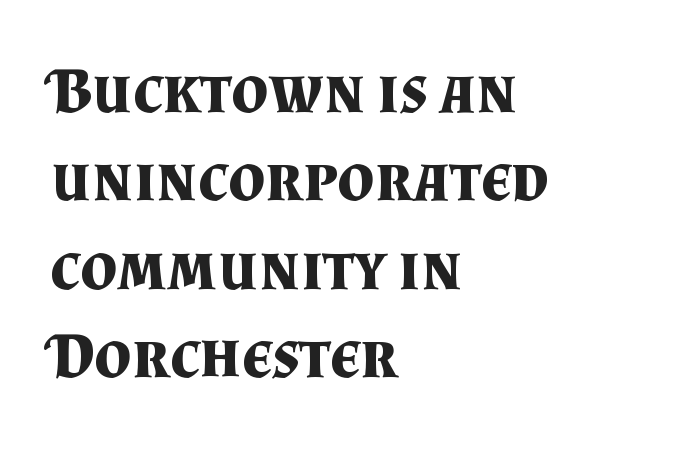
Do the characters align in a grid? No, the font is proportional. Compared with typical body copy, the letter spacing here is the same. Students, this is bold: see how much ink each stroke carries. These lines stack with their left ends in a neat column.
